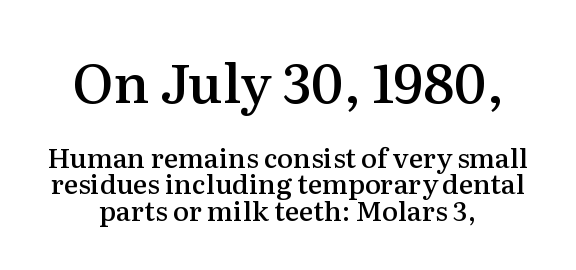
Is there any slant? The stems are plumb. The lines in this sample share a center point and differ in where they start and stop. Stems and bowls a touch heavier than normal — semibold. Just letters on the line, the space beneath them empty.
